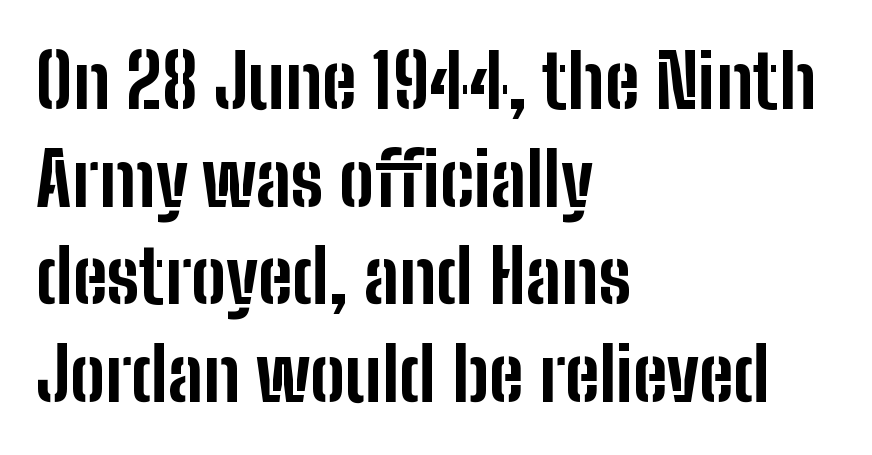
{"serif": "no", "italic": "no", "bold": "yes", "weight": "bold", "width": "condensed", "stroke_contrast": "low", "x_height": "medium", "monospaced": "no", "underline": "no", "align": "left", "line_spacing": "normal", "line_spacing_ratio": 1.32, "letter_spacing": "normal", "letter_spacing_em": 0.0, "glyph_px": 74}
